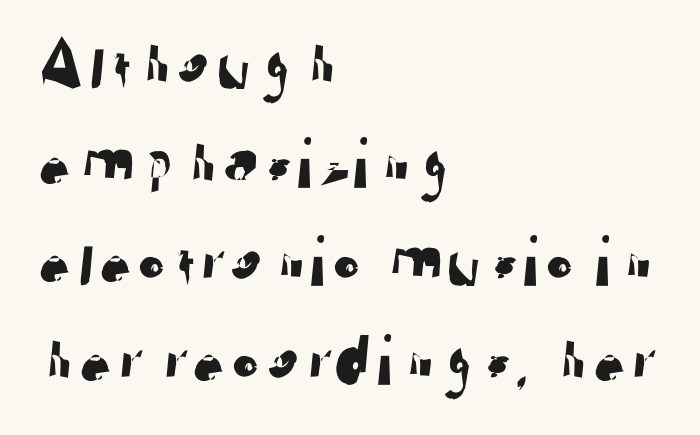
Nothing sits at the stroke ends, so this counts as sans-serif. The line-height multiplier appears to be the usual default. Honestly, the letter spacing is just normal — you wouldn't notice it. The glyphs are unaccompanied by any horizontal stroke below them.
